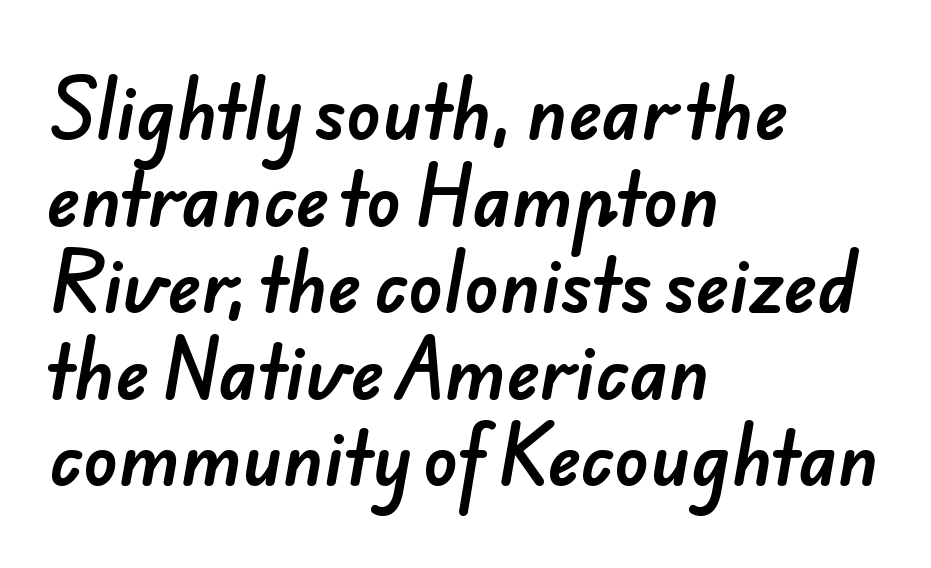
Q: Is the typeface a serif or a sans-serif typeface? A: Sans-serif.
Q: Is the text underlined? A: No.
Q: How is the paragraph aligned? A: Left-aligned.
Q: Is the spacing between letters normal or unusually wide? A: Normal.
Q: Width (condensed, normal, or wide)? A: Normal.
Q: Stroke contrast? A: Low.
Q: x-height? A: Small.
Q: Monospaced? A: No.
